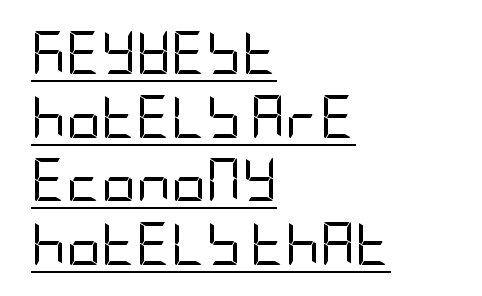
Q: Is the text bold? A: No.
Q: Is the text italic (slanted)? A: No, it is upright.
Q: Is the typeface a serif or a sans-serif typeface? A: Sans-serif.
Q: Is the text underlined? A: Yes.
Q: How is the paragraph aligned? A: Left-aligned.
Q: Is the spacing between letters normal or unusually wide? A: Normal.
Q: Is the spacing between lines tight, normal or loose? A: Normal.
Q: Width (condensed, normal, or wide)? A: Condensed.
Q: Stroke contrast? A: Low.
Q: x-height? A: Large.
